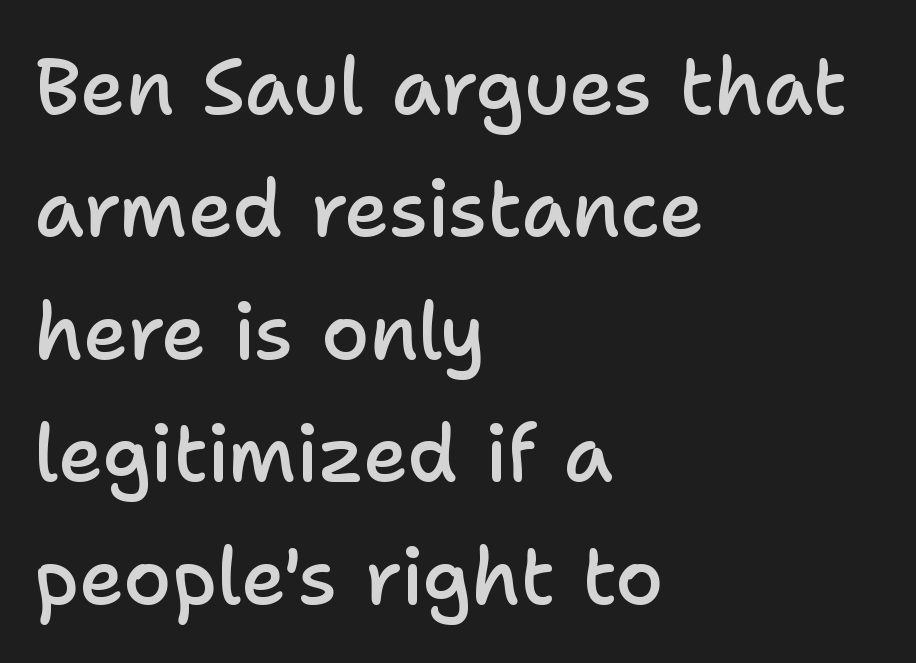
You could call the tracking neutral — neither tight nor loose. Typeset ragged right — the left edge is the straight one. The area under the type is left untouched. Characters remain perfectly vertical along every line. On the weight axis this lands at semibold, roughly 600.
